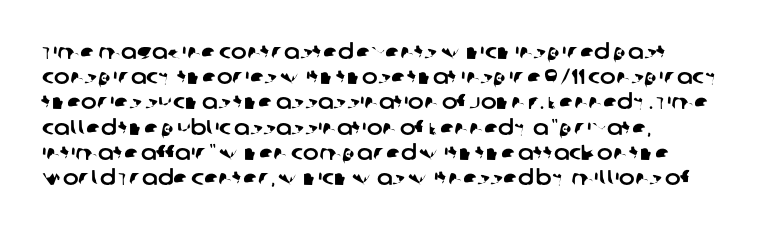
Q: Is the text underlined? A: No.
Q: How is the paragraph aligned? A: Left-aligned.
Q: Is the spacing between letters normal or unusually wide? A: Normal.
